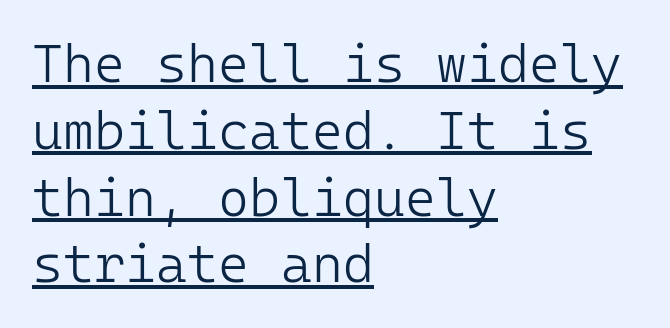
Italic? Not at all — the glyphs are vertical. The rendering uses a moderate line-height, typical for paragraphs. Grotesque or geometric, the face here clearly has no serifs. Layout note: lines flush left. A typesetter would call this zero additional tracking. This sample carries an underscore along the baseline area.
